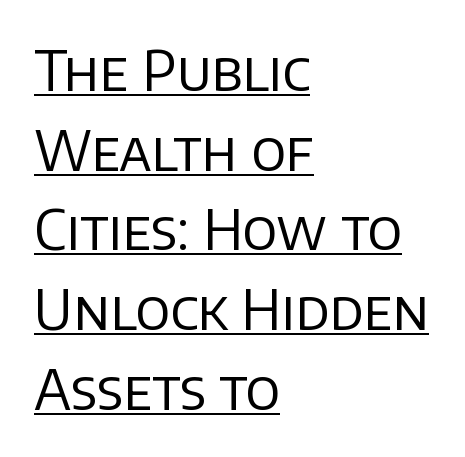
{"serif": "no", "italic": "no", "bold": "no", "weight": "regular", "width": "normal", "stroke_contrast": "low", "x_height": "large", "monospaced": "no", "underline": "yes", "align": "left", "line_spacing": "normal", "line_spacing_ratio": 1.45, "letter_spacing": "normal", "letter_spacing_em": 0.0, "glyph_px": 55}
